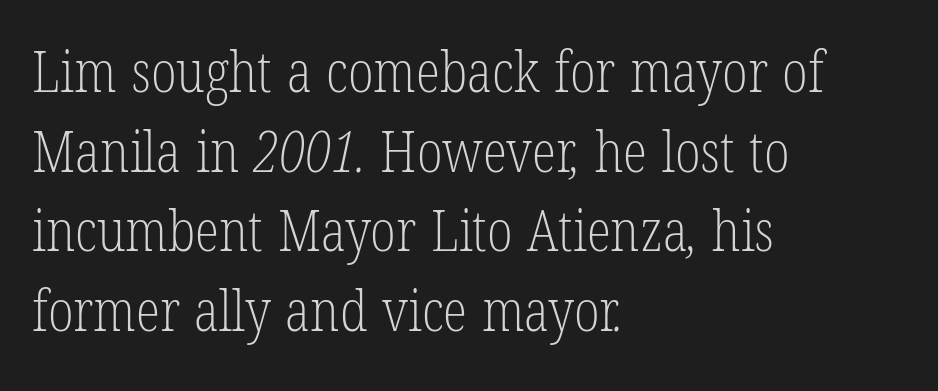
{"serif": "yes", "bold": "no", "weight": "light", "width": "condensed", "stroke_contrast": "low", "x_height": "medium", "monospaced": "no", "underline": "no", "align": "left", "line_spacing": "normal", "line_spacing_ratio": 1.42, "letter_spacing": "normal", "letter_spacing_em": 0.0, "glyph_px": 56}
